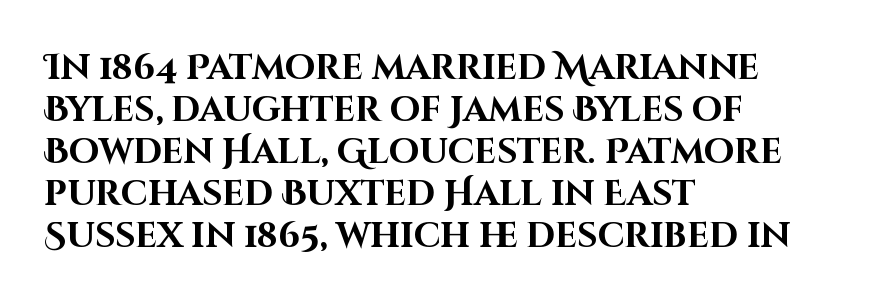
Q: Is the text bold? A: Yes.
Q: Is the text italic (slanted)? A: No, it is upright.
Q: Is the typeface a serif or a sans-serif typeface? A: Sans-serif.
Q: Is the text underlined? A: No.
Q: How is the paragraph aligned? A: Left-aligned.
Q: Is the spacing between letters normal or unusually wide? A: Normal.
Q: Width (condensed, normal, or wide)? A: Normal.
Q: Stroke contrast? A: High.
Q: x-height? A: Large.
Q: Monospaced? A: No.
